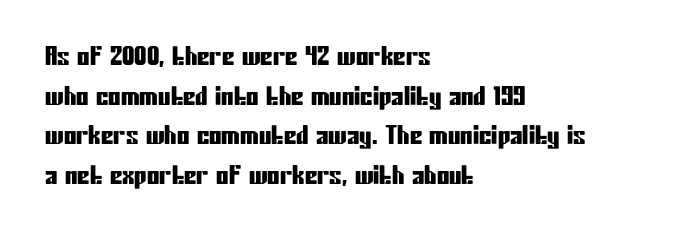
Words appear dense and cohesive because spacing is normal. Italic? Not at all — the glyphs are vertical. Horizontally, the lines are justified to the leading edge only. Leading matches the norm, producing a regular column. Each row of text sits above clean, open space.
